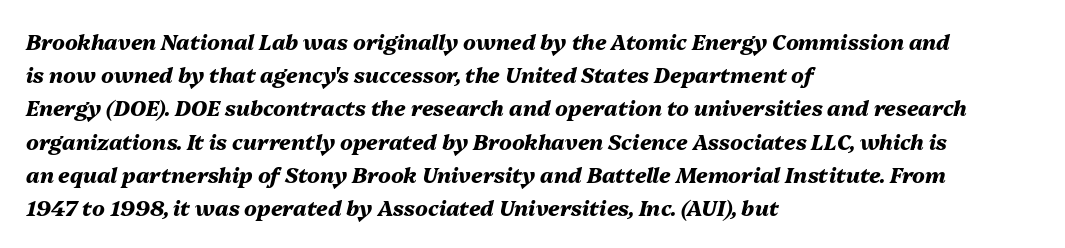
{"italic": "yes", "lean": "right", "slant_degrees": 13, "bold": "yes", "underline": "no", "align": "left", "line_spacing": "normal", "line_spacing_ratio": 1.58, "letter_spacing": "normal", "letter_spacing_em": 0.0, "glyph_px": 21}
